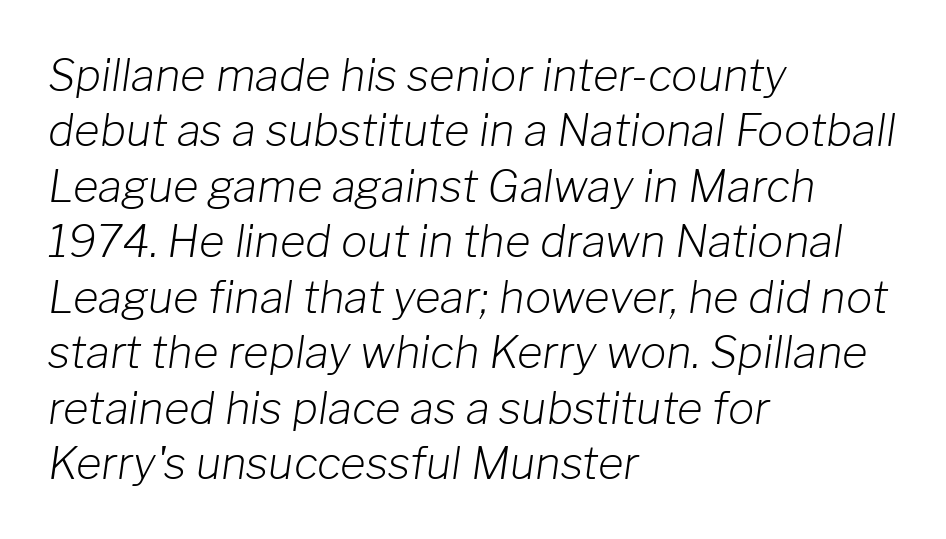
The image shows 44 px light type, italic (leaning right); set left-aligned, normal line spacing (1.26x), normal letter spacing, not underlined; low stroke contrast and a medium x-height.
